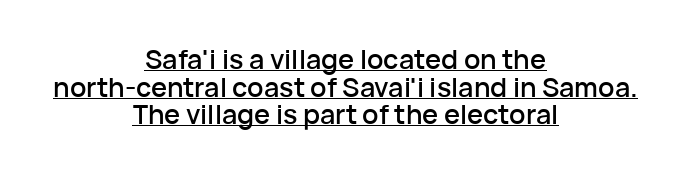
The image shows 27 px text type, upright; set centered, tight line spacing (1.02x), normal letter spacing, underlined.
